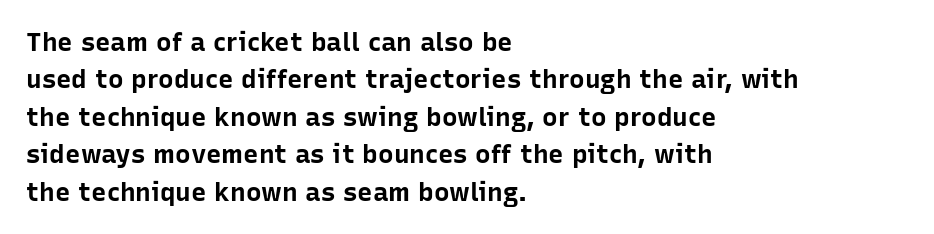
Q: Is the text bold? A: Yes.
Q: Is the text italic (slanted)? A: No, it is upright.
Q: Is the text underlined? A: No.
Q: How is the paragraph aligned? A: Left-aligned.
Q: Is the spacing between letters normal or unusually wide? A: Normal.
Q: Is the spacing between lines tight, normal or loose? A: Normal.
